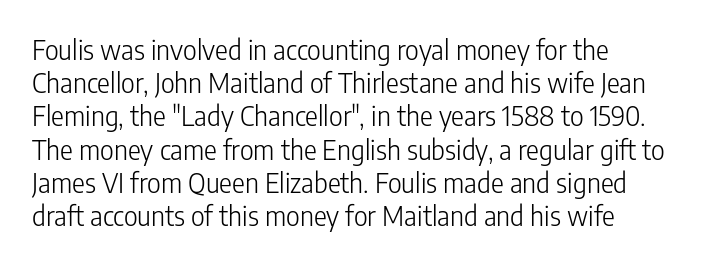
Q: Is the text bold? A: No.
Q: Is the text italic (slanted)? A: No, it is upright.
Q: Is the text underlined? A: No.
Q: How is the paragraph aligned? A: Left-aligned.
Q: Is the spacing between letters normal or unusually wide? A: Normal.
